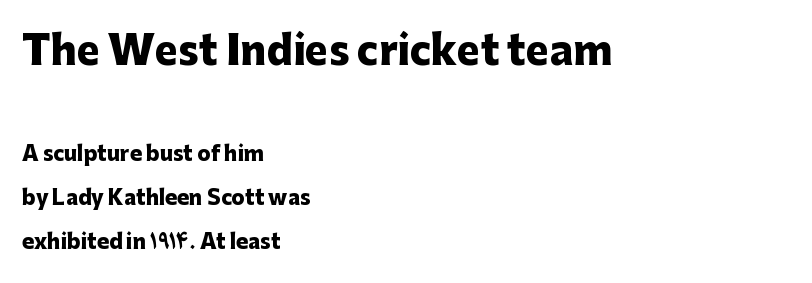
The image shows 39 px heavy sans-serif type, upright; set left-aligned, loose line spacing (2.2x), normal letter spacing, not underlined; the first (top) block is 1.95x larger; low stroke contrast and a medium x-height.
